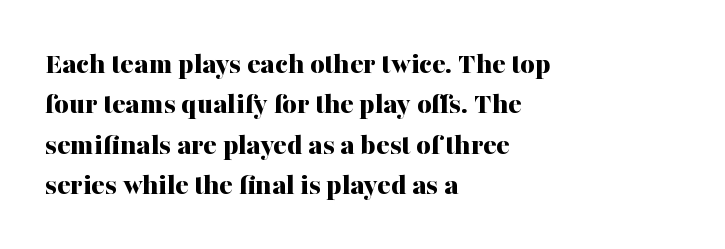
Here the glyphs are tracked normally, forming tight word shapes. The glyphs in this specimen are seriffed. Varying glyph widths throughout — classic text-font behaviour. Line beginnings align vertically; line endings do not. Anything drawn beneath the words? Only blank space. When letters stand straight like this, we call the style roman or upright.
